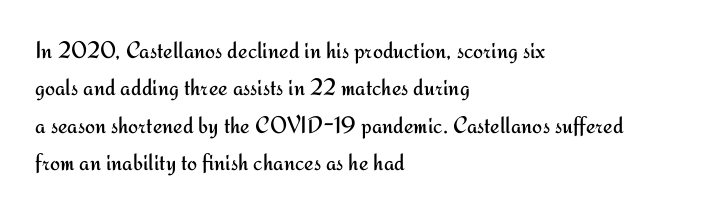
The image shows 24 px text type, upright; set left-aligned, normal line spacing (1.56x), normal letter spacing, not underlined.
